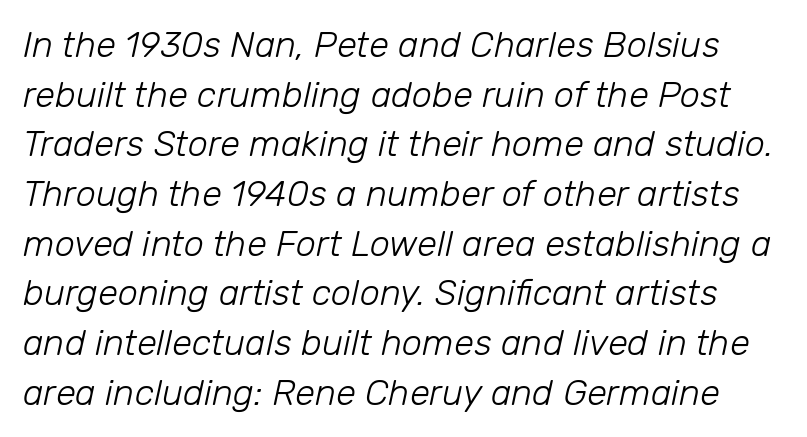
Q: Is the text bold? A: No.
Q: Is the text italic (slanted)? A: Yes, it leans right by about 12 degrees.
Q: Is the text underlined? A: No.
Q: Is the spacing between letters normal or unusually wide? A: Normal.
Q: Is the spacing between lines tight, normal or loose? A: Normal.
Q: Width (condensed, normal, or wide)? A: Normal.
Q: Stroke contrast? A: Low.
Q: x-height? A: Medium.
Q: Monospaced? A: No.
